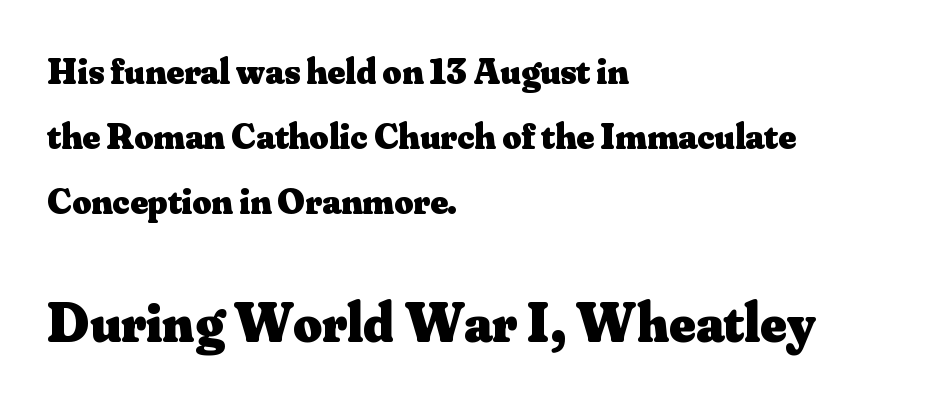
{"serif": "yes", "italic": "no", "bold": "yes", "weight": "heavy", "width": "normal", "stroke_contrast": "medium", "x_height": "small", "monospaced": "no", "underline": "no", "align": "left", "line_spacing_ratio": 1.76, "letter_spacing": "normal", "letter_spacing_em": 0.0, "larger_block": "second", "size_ratio": 1.51, "glyph_px": 56}
